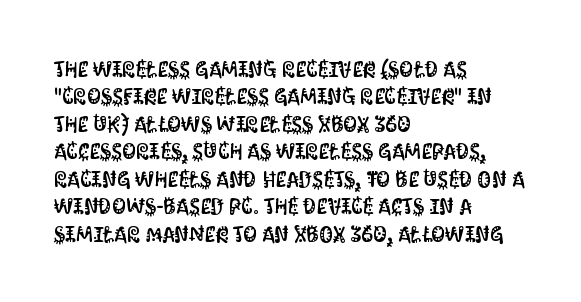
{"italic": "no", "underline": "no", "align": "left", "line_spacing": "normal", "line_spacing_ratio": 1.25, "letter_spacing": "normal", "letter_spacing_em": 0.0, "glyph_px": 22}
